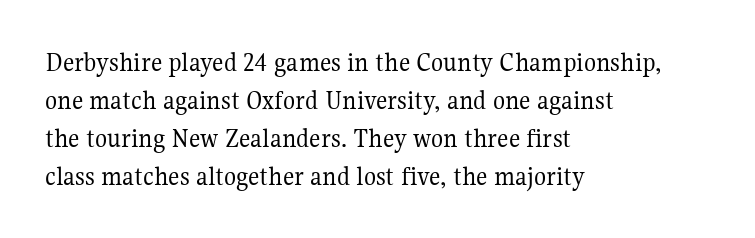
Q: Is the text bold? A: No.
Q: Is the text italic (slanted)? A: No, it is upright.
Q: Is the typeface a serif or a sans-serif typeface? A: Serif.
Q: Is the text underlined? A: No.
Q: How is the paragraph aligned? A: Left-aligned.
Q: Is the spacing between letters normal or unusually wide? A: Normal.
Q: Is the spacing between lines tight, normal or loose? A: Normal.
Q: Width (condensed, normal, or wide)? A: Normal.
Q: Stroke contrast? A: Medium.
Q: x-height? A: Medium.
Q: Monospaced? A: No.
